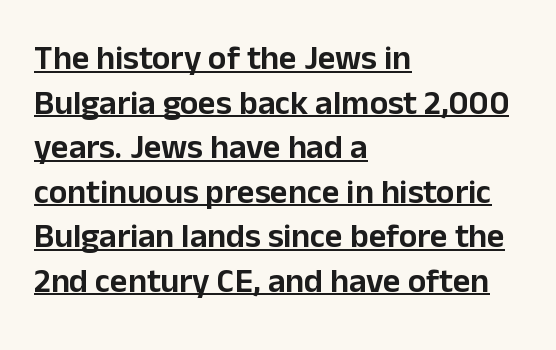
{"serif": "no", "italic": "no", "width": "normal", "stroke_contrast": "low", "x_height": "medium", "monospaced": "no", "underline": "yes", "align": "left", "line_spacing": "normal", "line_spacing_ratio": 1.31, "letter_spacing": "normal", "letter_spacing_em": 0.0, "glyph_px": 34}
